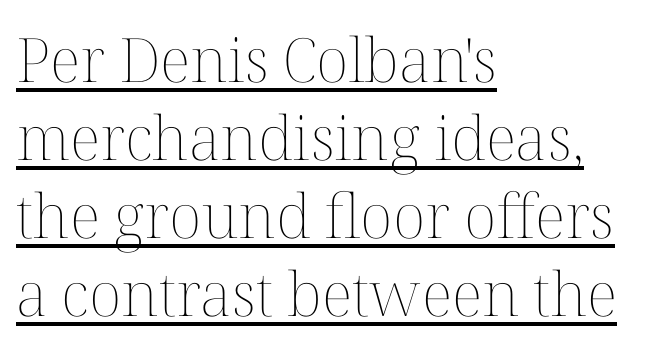
Q: Is the text bold? A: No.
Q: Is the text italic (slanted)? A: No, it is upright.
Q: Is the text underlined? A: Yes.
Q: How is the paragraph aligned? A: Left-aligned.
Q: Is the spacing between letters normal or unusually wide? A: Normal.
Q: Is the spacing between lines tight, normal or loose? A: Normal.
Q: Width (condensed, normal, or wide)? A: Normal.
Q: Stroke contrast? A: Medium.
Q: x-height? A: Medium.
Q: Monospaced? A: No.
